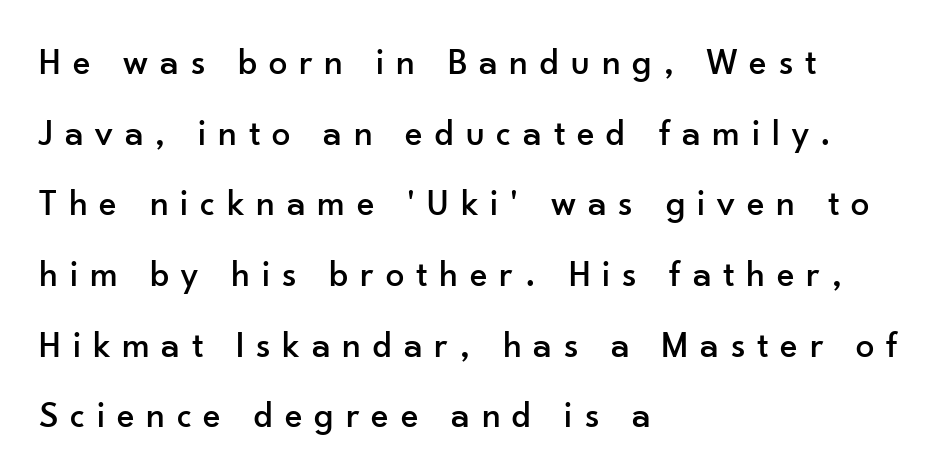
The image shows 37 px sans-serif type, upright; set left-aligned, loose line spacing (1.91x), unusually wide letter spacing (+0.32 em), not underlined; low stroke contrast and a small x-height.
